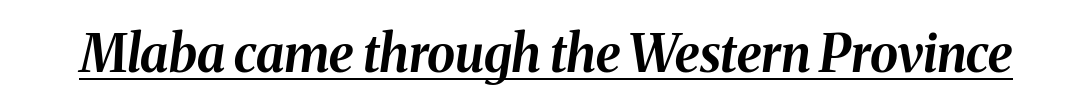
Q: Is the text bold? A: Yes.
Q: Is the text italic (slanted)? A: Yes, it leans right by about 8 degrees.
Q: Is the text underlined? A: Yes.
Q: Is the spacing between letters normal or unusually wide? A: Normal.
Q: Width (condensed, normal, or wide)? A: Normal.
Q: Stroke contrast? A: Medium.
Q: x-height? A: Medium.
Q: Monospaced? A: No.
